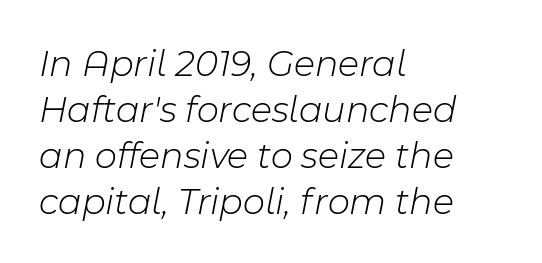
The image shows 38 px light type, italic (leaning right); set left-aligned, line spacing 1.21x, normal letter spacing, not underlined; low stroke contrast and a medium x-height.
